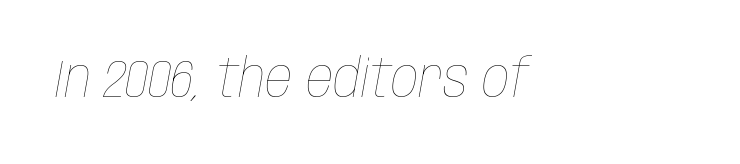
{"italic": "yes", "lean": "right", "slant_degrees": 10, "bold": "no", "weight": "thin", "width": "condensed", "stroke_contrast": "low", "x_height": "large", "monospaced": "no", "underline": "no", "letter_spacing": "normal", "letter_spacing_em": 0.0, "glyph_px": 54}
